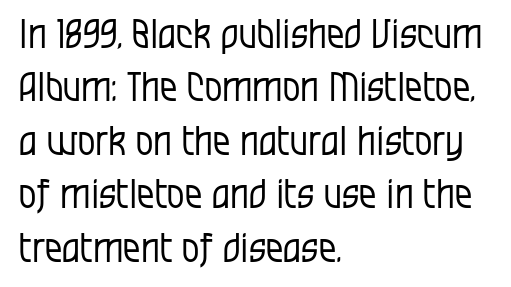
{"serif": "no", "italic": "no", "bold": "no", "weight": "regular", "width": "condensed", "stroke_contrast": "low", "x_height": "large", "monospaced": "no", "underline": "no", "align": "left", "line_spacing": "normal", "line_spacing_ratio": 1.37, "letter_spacing": "normal", "letter_spacing_em": 0.0, "glyph_px": 39}
